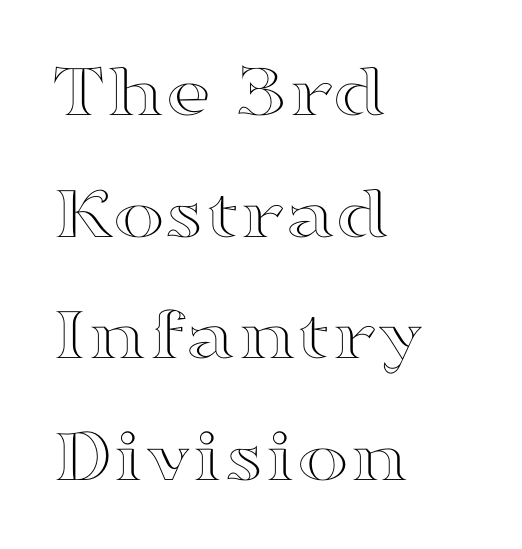
The image shows 78 px wide type, upright; set left-aligned, normal line spacing (1.56x), normal letter spacing, not underlined; a medium x-height.
